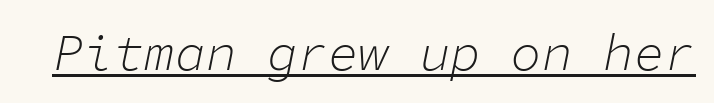
{"italic": "yes", "lean": "right", "slant_degrees": 11, "bold": "no", "weight": "light", "width": "normal", "stroke_contrast": "low", "x_height": "medium", "monospaced": "yes", "underline": "yes", "letter_spacing": "normal", "letter_spacing_em": 0.0, "glyph_px": 51}
